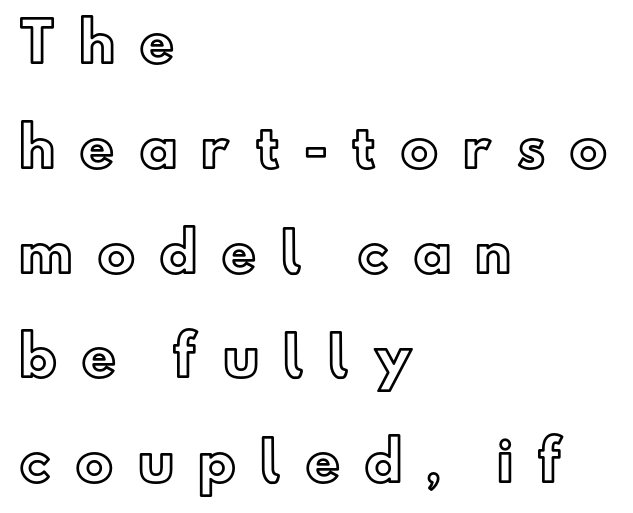
Q: Is the text italic (slanted)? A: No, it is upright.
Q: Is the text underlined? A: No.
Q: How is the paragraph aligned? A: Left-aligned.
Q: Is the spacing between letters normal or unusually wide? A: Unusually wide.
Q: Is the spacing between lines tight, normal or loose? A: Loose.
Q: Width (condensed, normal, or wide)? A: Normal.
Q: x-height? A: Small.
Q: Monospaced? A: No.
